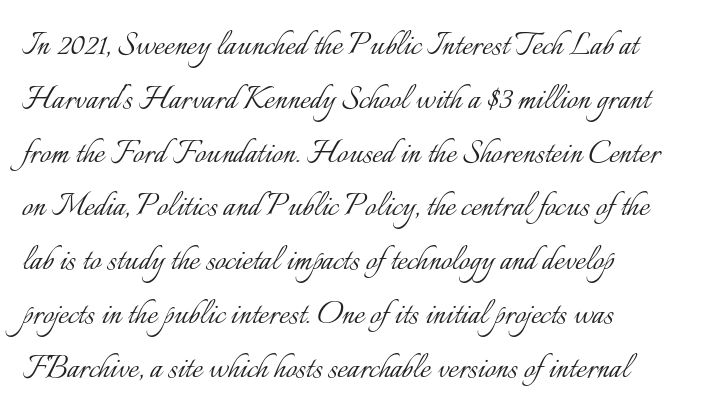
The image shows 39 px light type; set left-aligned, normal line spacing (1.38x), normal letter spacing, not underlined; low stroke contrast and a small x-height.
